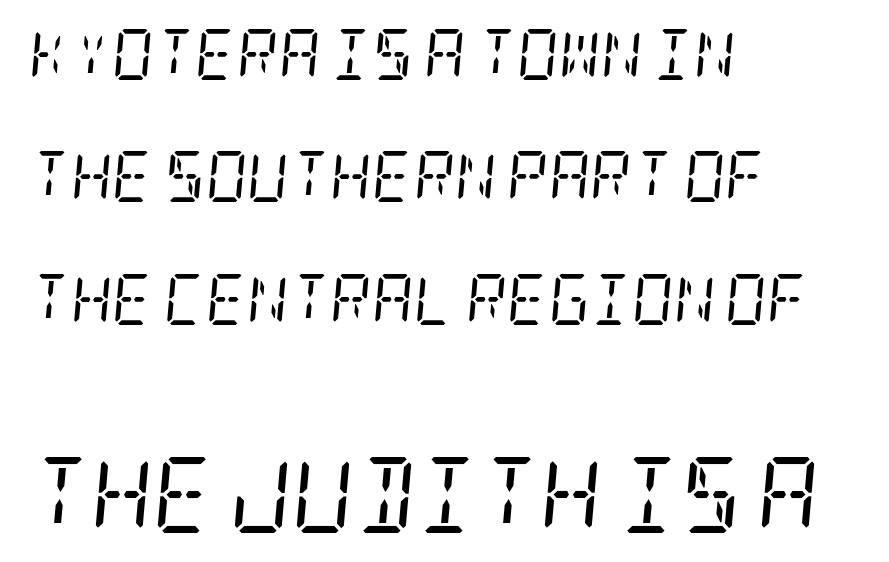
Nothing heavy about these letters — not bold at all. The rendering applies a slant to the glyphs. The face used here is rendered with its standard letterfit. Is there much room between lines? Yes — plenty of vertical air separates them. A classic flush-left, rag-right setting is used for this passage. In this sample the second text group is rendered at the bigger scale.
